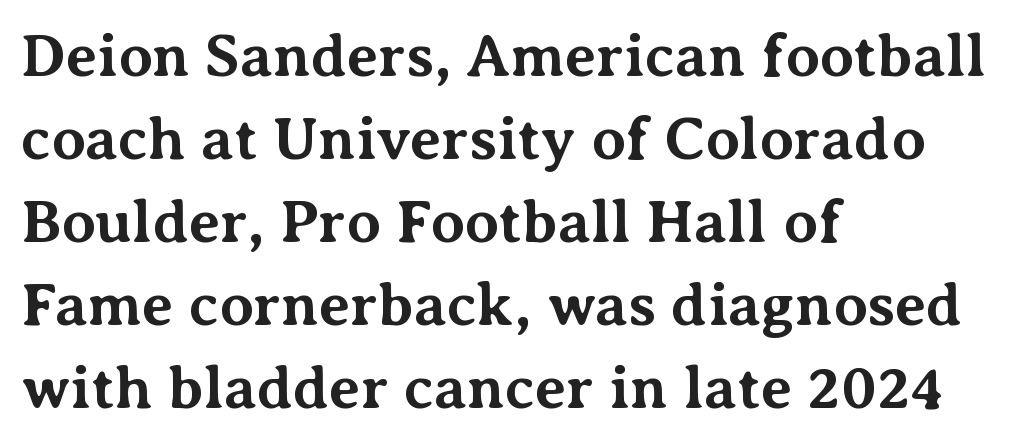
Q: Is the text bold? A: Yes.
Q: Is the text italic (slanted)? A: No, it is upright.
Q: Is the typeface a serif or a sans-serif typeface? A: Serif.
Q: Is the text underlined? A: No.
Q: How is the paragraph aligned? A: Left-aligned.
Q: Is the spacing between letters normal or unusually wide? A: Normal.
Q: Is the spacing between lines tight, normal or loose? A: Normal.
Q: Width (condensed, normal, or wide)? A: Normal.
Q: Stroke contrast? A: Medium.
Q: x-height? A: Medium.
Q: Monospaced? A: No.
